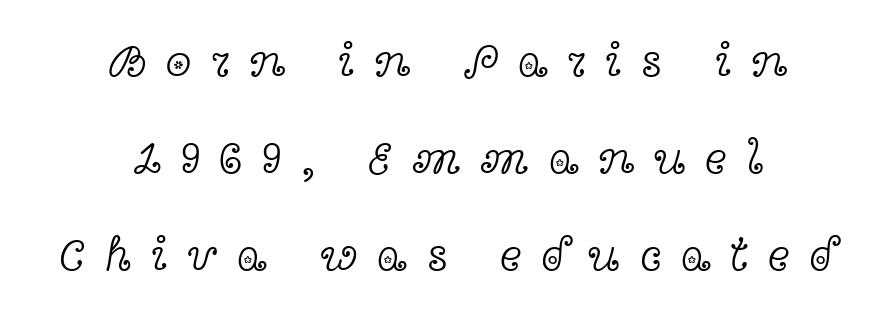
Q: Is the text bold? A: No.
Q: Is the text italic (slanted)? A: Yes.
Q: Is the typeface a serif or a sans-serif typeface? A: Serif.
Q: Is the text underlined? A: No.
Q: How is the paragraph aligned? A: Centered.
Q: Is the spacing between letters normal or unusually wide? A: Unusually wide.
Q: Is the spacing between lines tight, normal or loose? A: Loose.
Q: Width (condensed, normal, or wide)? A: Wide.
Q: x-height? A: Medium.
Q: Monospaced? A: No.
